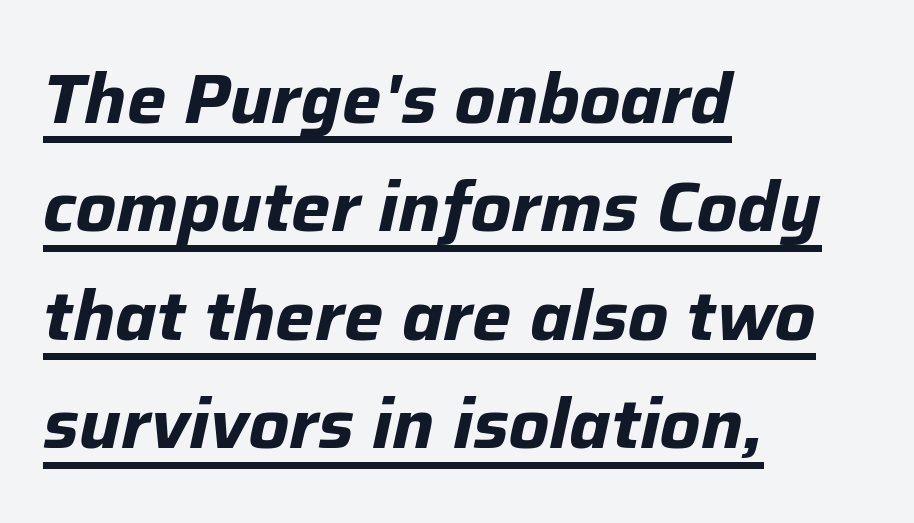
{"italic": "yes", "lean": "right", "slant_degrees": 12, "bold": "yes", "weight": "bold", "width": "normal", "stroke_contrast": "low", "x_height": "medium", "monospaced": "no", "underline": "yes", "align": "left", "line_spacing": "normal", "line_spacing_ratio": 1.55, "letter_spacing": "normal", "letter_spacing_em": 0.0, "glyph_px": 70}
